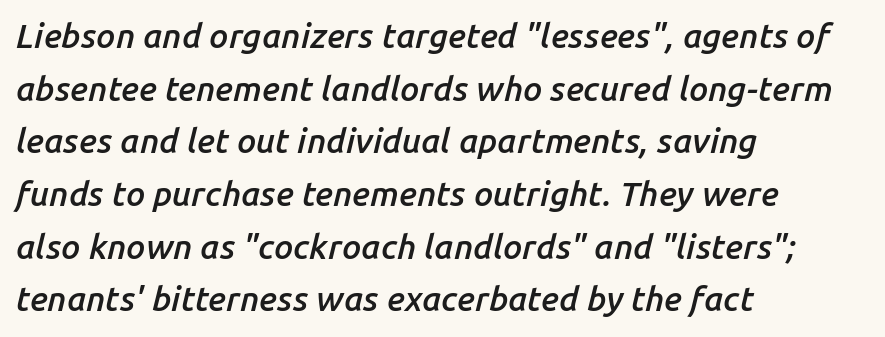
Q: Is the text bold? A: Semi-bold.
Q: Is the text italic (slanted)? A: Yes, it leans right by about 14 degrees.
Q: Is the text underlined? A: No.
Q: How is the paragraph aligned? A: Left-aligned.
Q: Is the spacing between letters normal or unusually wide? A: Normal.
Q: Is the spacing between lines tight, normal or loose? A: Normal.
Q: Width (condensed, normal, or wide)? A: Normal.
Q: Stroke contrast? A: Low.
Q: x-height? A: Medium.
Q: Monospaced? A: No.
